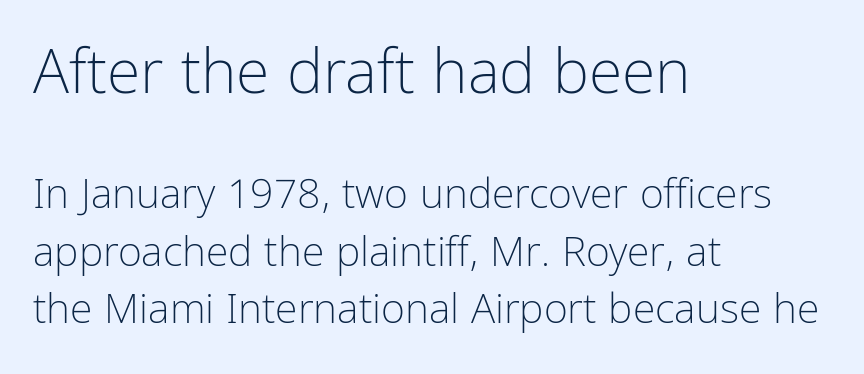
{"serif": "no", "italic": "no", "bold": "no", "weight": "light", "width": "condensed", "stroke_contrast": "low", "x_height": "medium", "monospaced": "no", "underline": "no", "align": "left", "line_spacing": "normal", "line_spacing_ratio": 1.41, "letter_spacing": "normal", "letter_spacing_em": 0.0, "larger_block": "first", "size_ratio": 1.49, "glyph_px": 61}
